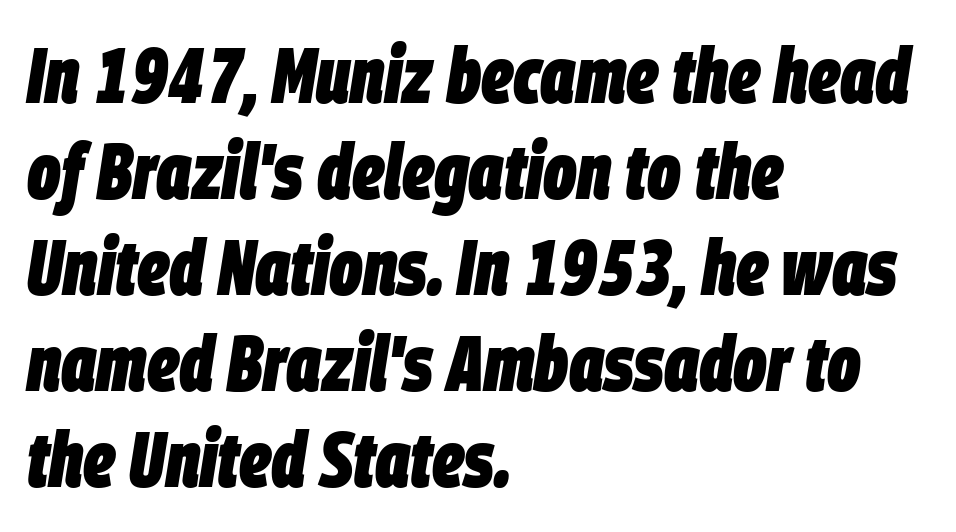
Q: Is the text bold? A: Yes.
Q: Is the text italic (slanted)? A: Yes, it leans right by about 9 degrees.
Q: Is the text underlined? A: No.
Q: How is the paragraph aligned? A: Left-aligned.
Q: Is the spacing between letters normal or unusually wide? A: Normal.
Q: Width (condensed, normal, or wide)? A: Condensed.
Q: Stroke contrast? A: Low.
Q: x-height? A: Large.
Q: Monospaced? A: No.
